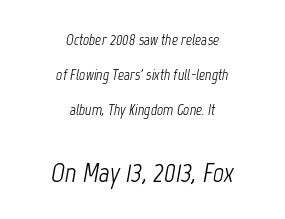
{"italic": "yes", "lean": "right", "slant_degrees": 12, "bold": "no", "underline": "no", "align": "center", "line_spacing": "loose", "line_spacing_ratio": 2.32, "letter_spacing": "normal", "letter_spacing_em": 0.0, "larger_block": "second", "size_ratio": 1.8, "glyph_px": 27}
